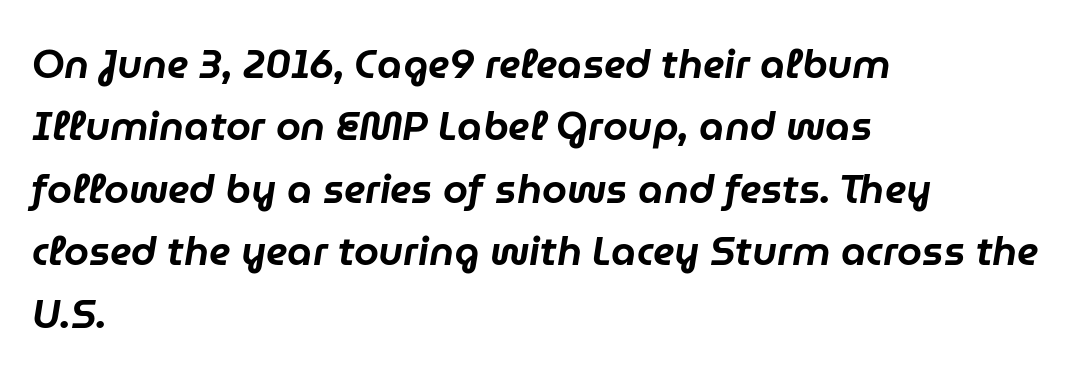
The image shows 40 px text type, italic (leaning right); set left-aligned, normal line spacing (1.56x), normal letter spacing, not underlined; low stroke contrast and a medium x-height.
